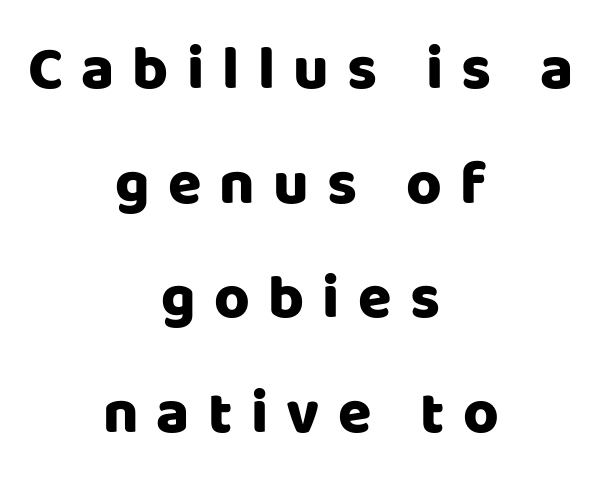
Q: Is the text italic (slanted)? A: No, it is upright.
Q: Is the typeface a serif or a sans-serif typeface? A: Sans-serif.
Q: Is the text underlined? A: No.
Q: How is the paragraph aligned? A: Centered.
Q: Is the spacing between letters normal or unusually wide? A: Unusually wide.
Q: Width (condensed, normal, or wide)? A: Normal.
Q: Stroke contrast? A: Low.
Q: x-height? A: Large.
Q: Monospaced? A: No.
